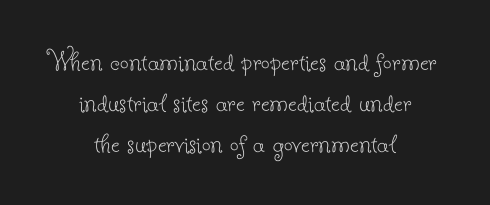
Q: Is the text bold? A: No.
Q: Is the text italic (slanted)? A: No, it is upright.
Q: Is the typeface a serif or a sans-serif typeface? A: Serif.
Q: Is the text underlined? A: No.
Q: How is the paragraph aligned? A: Centered.
Q: Is the spacing between letters normal or unusually wide? A: Normal.
Q: Is the spacing between lines tight, normal or loose? A: Normal.
Q: Width (condensed, normal, or wide)? A: Normal.
Q: Stroke contrast? A: Low.
Q: x-height? A: Small.
Q: Monospaced? A: No.
